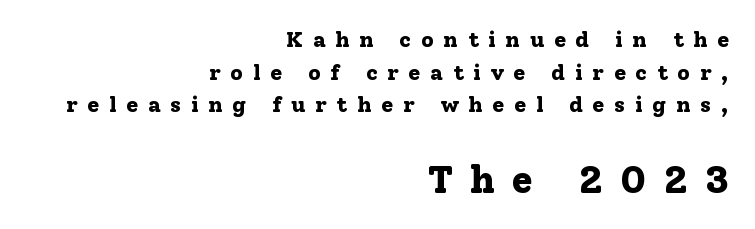
{"serif": "yes", "italic": "no", "bold": "yes", "weight": "bold", "width": "normal", "stroke_contrast": "low", "x_height": "medium", "monospaced": "no", "underline": "no", "align": "right", "line_spacing": "normal", "line_spacing_ratio": 1.48, "letter_spacing": "wide", "letter_spacing_em": 0.44, "larger_block": "second", "size_ratio": 1.77, "glyph_px": 39}
